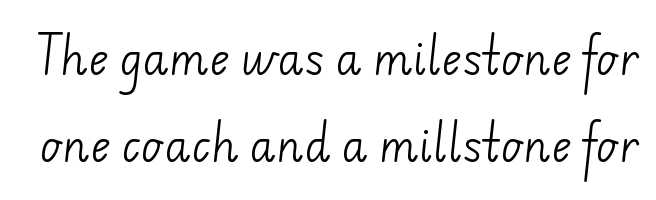
Beneath every word, the page is bare. Font category for this specimen: sans-serif. Counters stay open thanks to moderate or lighter strokes. Tracking here is standard; glyphs follow each other at the usual distance. Here the designer chose a conventional face with non-uniform glyph widths. The rendering uses a large line-height, opening up the rows.
